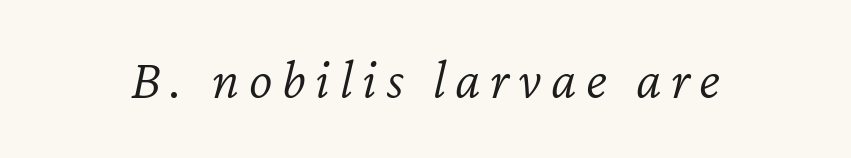
Q: Is the text bold? A: No.
Q: Is the text italic (slanted)? A: Yes, it leans right by about 12 degrees.
Q: Is the text underlined? A: No.
Q: Width (condensed, normal, or wide)? A: Normal.
Q: Stroke contrast? A: Low.
Q: x-height? A: Medium.
Q: Monospaced? A: No.
